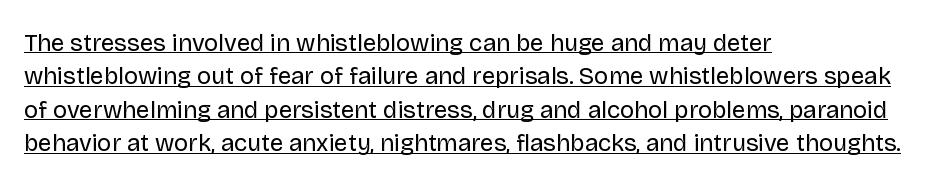
Emphasis is given by a line drawn under the lettering. The text block is weighted toward the left margin, trailing off unevenly rightward. These lines sit exactly where default settings would place them. This is roman type, the default non-slanted kind.
